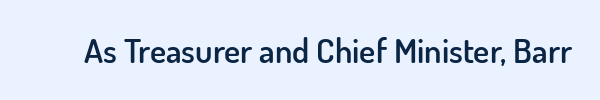
The image shows 34 px semibold sans-serif type, upright; set normal letter spacing, not underlined; low stroke contrast and a small x-height.
